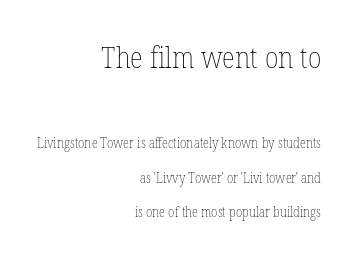
{"italic": "no", "bold": "no", "weight": "thin", "width": "condensed", "stroke_contrast": "low", "x_height": "medium", "monospaced": "no", "underline": "no", "align": "right", "line_spacing": "loose", "line_spacing_ratio": 2.47, "letter_spacing": "normal", "letter_spacing_em": 0.0, "larger_block": "first", "size_ratio": 2.14, "glyph_px": 30}
